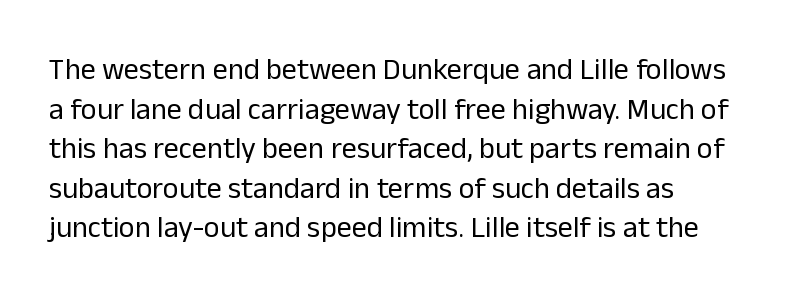
Q: Is the text bold? A: No.
Q: Is the text italic (slanted)? A: No, it is upright.
Q: Is the typeface a serif or a sans-serif typeface? A: Sans-serif.
Q: Is the text underlined? A: No.
Q: How is the paragraph aligned? A: Left-aligned.
Q: Is the spacing between letters normal or unusually wide? A: Normal.
Q: Is the spacing between lines tight, normal or loose? A: Normal.
Q: Width (condensed, normal, or wide)? A: Normal.
Q: Stroke contrast? A: Low.
Q: x-height? A: Medium.
Q: Monospaced? A: No.
